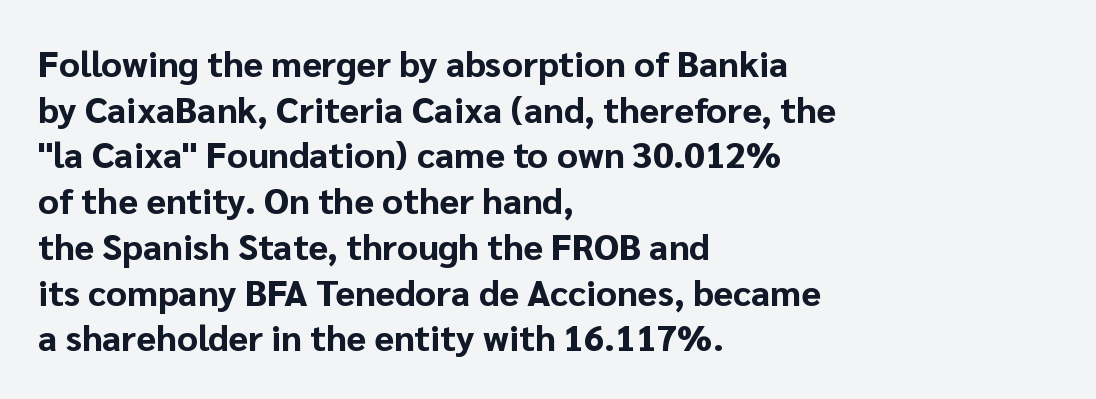
Q: Is the text bold? A: Yes.
Q: Is the text italic (slanted)? A: No, it is upright.
Q: Is the typeface a serif or a sans-serif typeface? A: Sans-serif.
Q: Is the text underlined? A: No.
Q: How is the paragraph aligned? A: Left-aligned.
Q: Is the spacing between letters normal or unusually wide? A: Normal.
Q: Is the spacing between lines tight, normal or loose? A: Normal.
Q: Width (condensed, normal, or wide)? A: Normal.
Q: Stroke contrast? A: Low.
Q: x-height? A: Medium.
Q: Monospaced? A: No.
